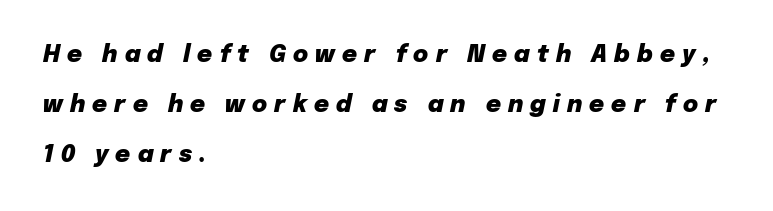
Tracking value appears strongly positive — letters spread wide. A student would call this left alignment; a typographer would say flush left, rag right. These lines were composed using italics. Line spacing here is loose.
